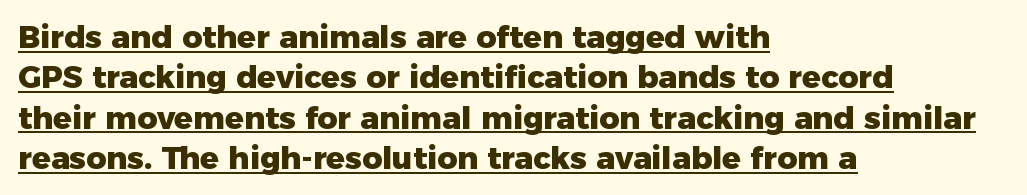
The image shows 31 px heavy sans-serif type, upright; set left-aligned, normal line spacing (1.3x), normal letter spacing, underlined; low stroke contrast and a medium x-height.
